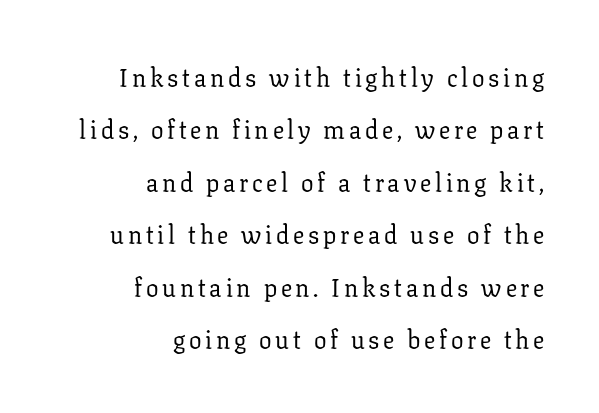
Q: Is the text bold? A: No.
Q: Is the text italic (slanted)? A: No, it is upright.
Q: Is the text underlined? A: No.
Q: How is the paragraph aligned? A: Right-aligned.
Q: Is the spacing between lines tight, normal or loose? A: Loose.
